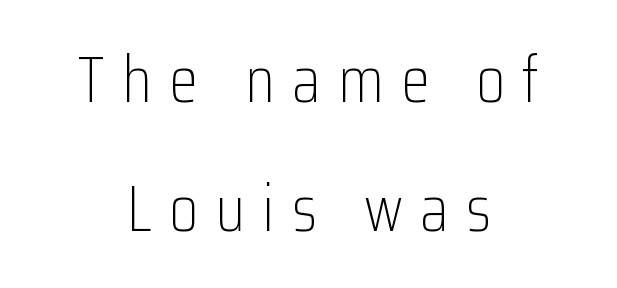
The image shows 65 px light, condensed sans-serif type, upright; set centered, loose line spacing (1.98x), unusually wide letter spacing (+0.27 em), not underlined; low stroke contrast and a medium x-height.
